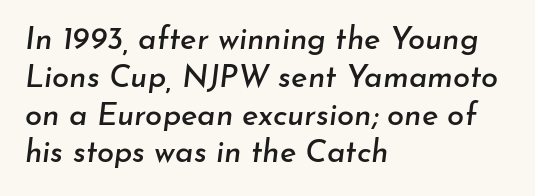
Decoration check: the copy has no underline. The letters advance in unequal steps, a hallmark of proportional type. The lettering tilts uniformly, giving the passage an italic look. The rag falls on the right side of this text block. How are the letters spaced? Ordinarily, with no added tracking.
